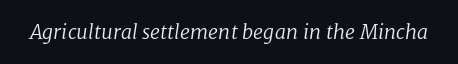
Q: Is the text bold? A: No.
Q: Is the text italic (slanted)? A: Yes, it leans right by about 8 degrees.
Q: Is the text underlined? A: No.
Q: Is the spacing between letters normal or unusually wide? A: Normal.
